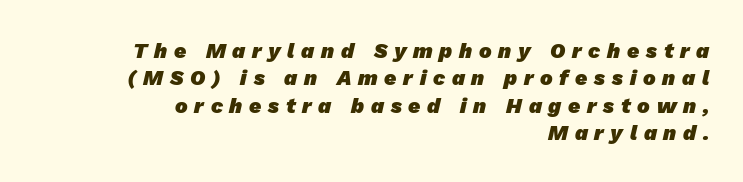
Q: Is the text bold? A: Yes.
Q: Is the text underlined? A: No.
Q: How is the paragraph aligned? A: Right-aligned.
Q: Is the spacing between letters normal or unusually wide? A: Unusually wide.
Q: Is the spacing between lines tight, normal or loose? A: Normal.
